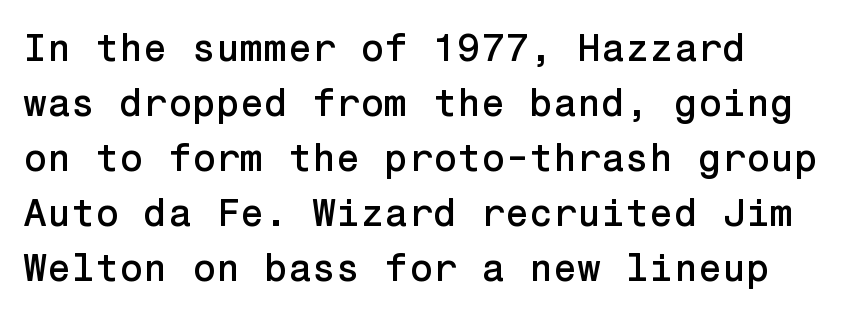
Each word holds together tightly as a unit, with standard inter-letter gaps. These lines are composed in type without serifs. Words float on clear page, feet unadorned. A typesetter would mark this as roman, not italic.
